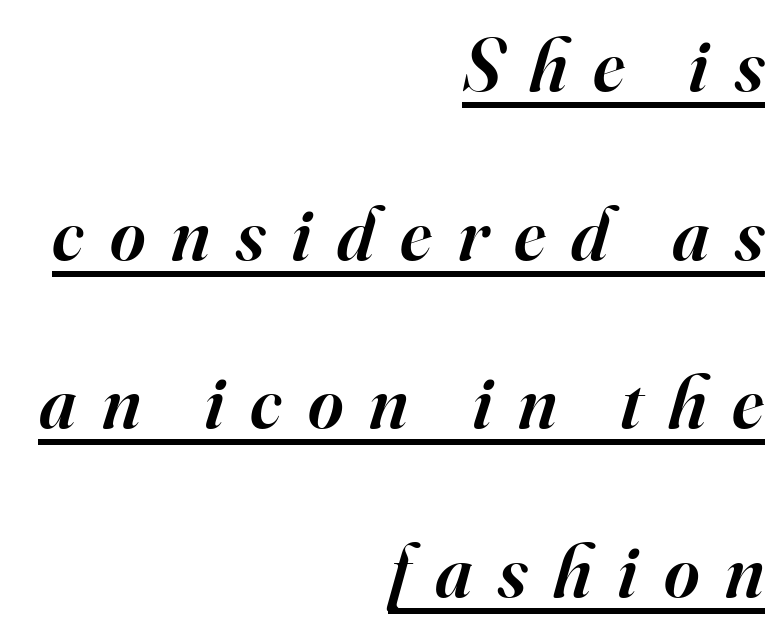
{"serif": "yes", "italic": "yes", "lean": "right", "slant_degrees": 16, "bold": "semi", "weight": "semibold", "width": "normal", "stroke_contrast": "high", "x_height": "small", "monospaced": "no", "underline": "yes", "align": "right", "line_spacing": "loose", "line_spacing_ratio": 2.22, "letter_spacing": "wide", "letter_spacing_em": 0.34, "glyph_px": 76}
